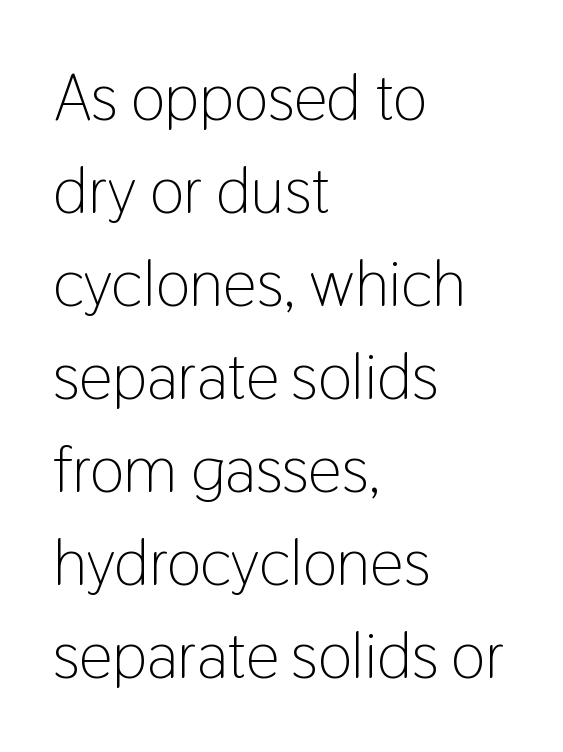
The image shows 66 px light, condensed sans-serif type, upright; set left-aligned, normal line spacing (1.41x), normal letter spacing, not underlined; low stroke contrast and a medium x-height.
